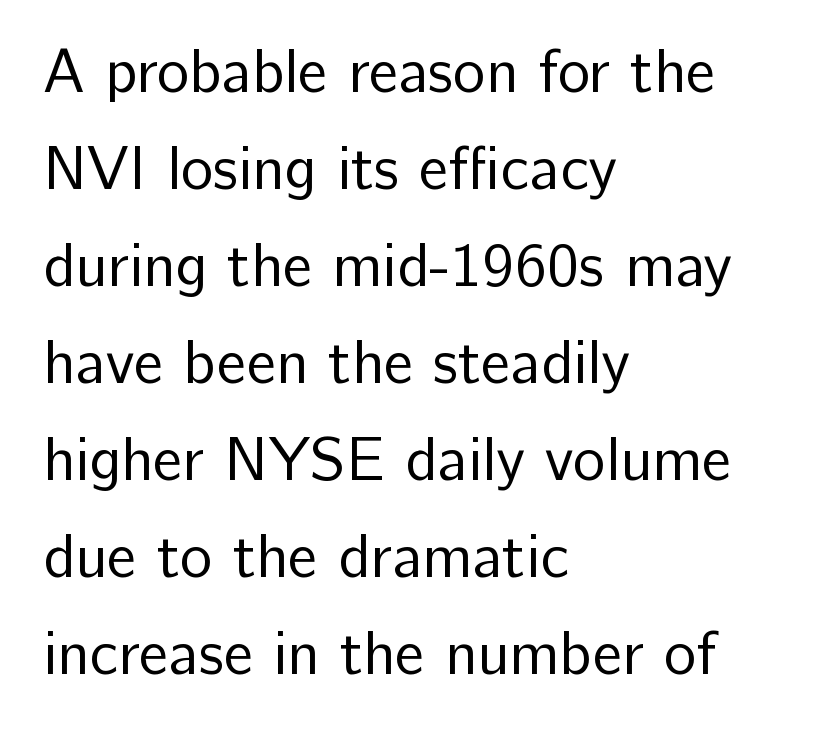
The image shows 61 px regular-weight sans-serif type, upright; set left-aligned, normal line spacing (1.59x), normal letter spacing, not underlined; low stroke contrast and a medium x-height.
